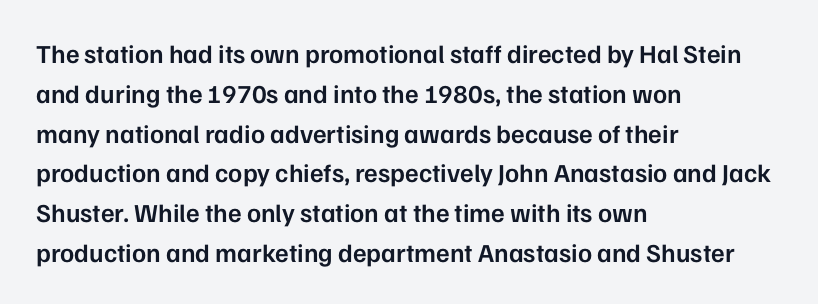
{"italic": "no", "bold": "semi", "underline": "no", "align": "left", "line_spacing": "normal", "line_spacing_ratio": 1.53, "letter_spacing": "normal", "letter_spacing_em": 0.0, "glyph_px": 26}
